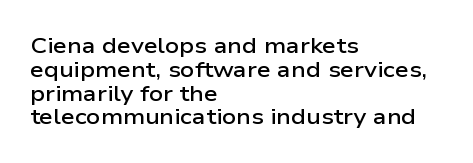
Q: Is the text bold? A: Semi-bold.
Q: Is the text italic (slanted)? A: No, it is upright.
Q: Is the text underlined? A: No.
Q: How is the paragraph aligned? A: Left-aligned.
Q: Is the spacing between letters normal or unusually wide? A: Normal.
Q: Is the spacing between lines tight, normal or loose? A: Tight.
